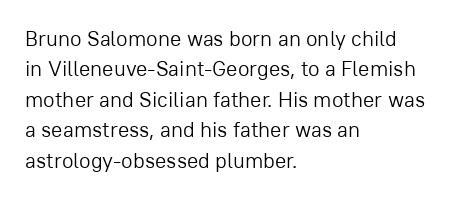
The image shows 21 px text type, upright; set left-aligned, normal line spacing (1.45x), normal letter spacing, not underlined.
